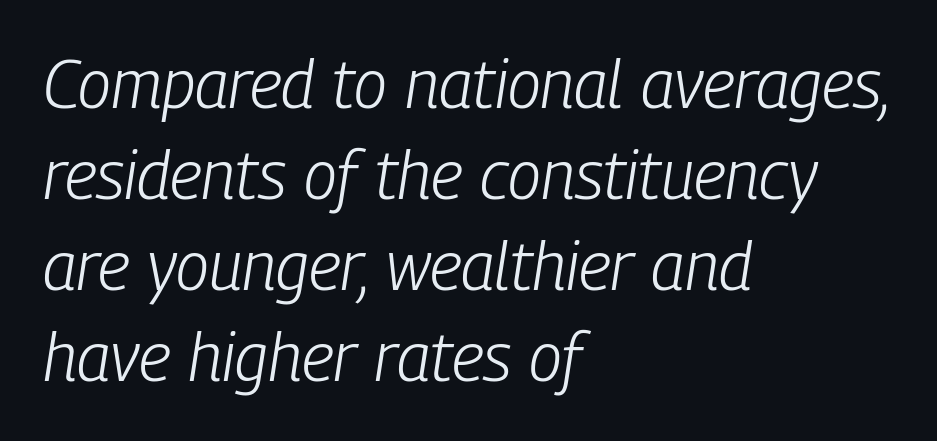
The image shows 67 px light, condensed type, italic (leaning right); set left-aligned, normal line spacing (1.36x), normal letter spacing, not underlined; low stroke contrast and a medium x-height.
